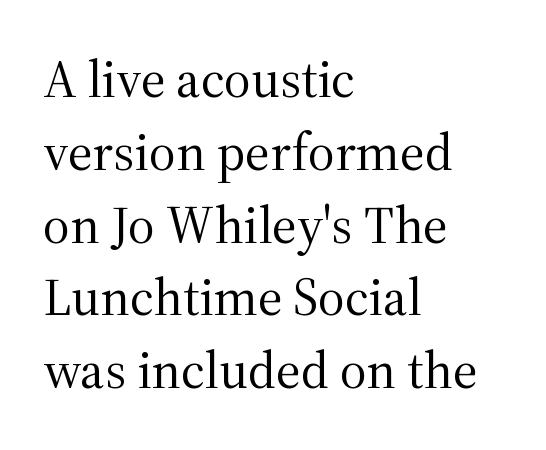
The image shows 52 px regular-weight serif type, upright; set left-aligned, normal line spacing (1.4x), normal letter spacing, not underlined; medium stroke contrast and a medium x-height.
